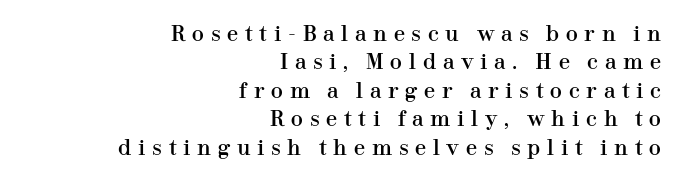
{"italic": "no", "underline": "no", "align": "right", "line_spacing": "normal", "line_spacing_ratio": 1.42, "letter_spacing": "wide", "letter_spacing_em": 0.34, "glyph_px": 20}
